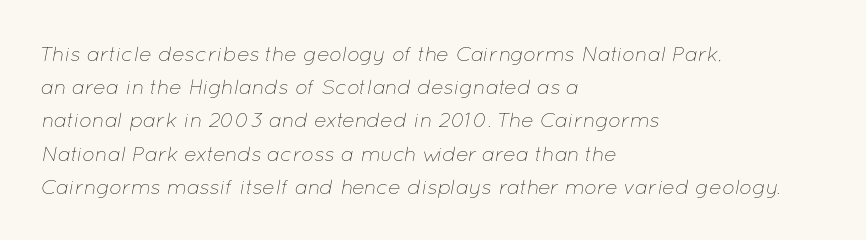
The image shows 21 px text type, italic (leaning right); set left-aligned, normal line spacing (1.58x), normal letter spacing, not underlined.
